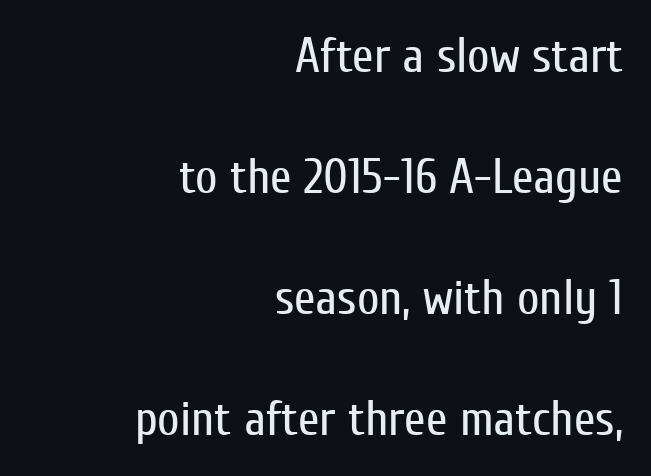
These glyphs show unthickened strokes, regular width or finer. These lines are rendered in a variable-pitch font. The glyphs are unaccompanied by any horizontal stroke below them. This is sans-serif lettering, the kind often seen on screens and signage.
